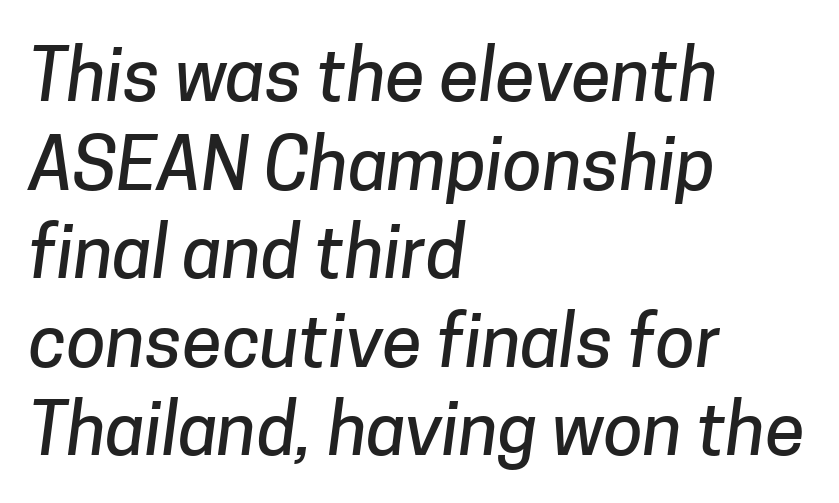
Q: Is the typeface a serif or a sans-serif typeface? A: Sans-serif.
Q: Is the text underlined? A: No.
Q: How is the paragraph aligned? A: Left-aligned.
Q: Is the spacing between letters normal or unusually wide? A: Normal.
Q: Width (condensed, normal, or wide)? A: Normal.
Q: Stroke contrast? A: Low.
Q: x-height? A: Medium.
Q: Monospaced? A: No.
